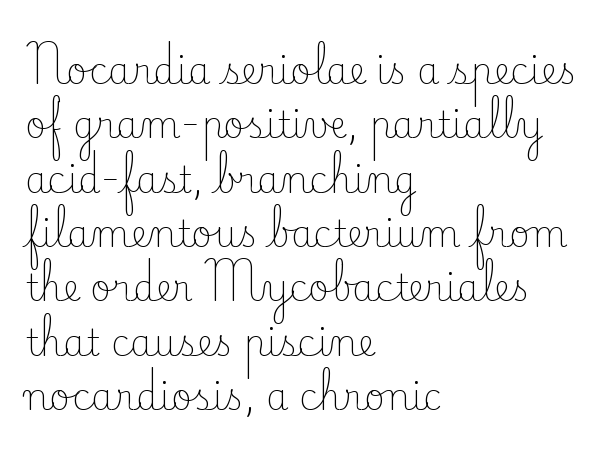
Q: Is the text bold? A: No.
Q: Is the text italic (slanted)? A: No, it is upright.
Q: Is the typeface a serif or a sans-serif typeface? A: Serif.
Q: Is the text underlined? A: No.
Q: How is the paragraph aligned? A: Left-aligned.
Q: Is the spacing between letters normal or unusually wide? A: Normal.
Q: Is the spacing between lines tight, normal or loose? A: Normal.
Q: Width (condensed, normal, or wide)? A: Normal.
Q: Stroke contrast? A: Low.
Q: x-height? A: Small.
Q: Monospaced? A: No.
